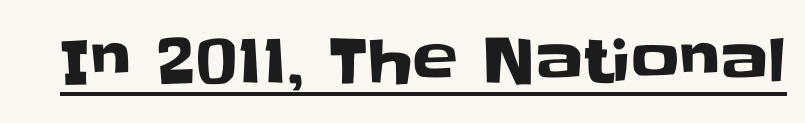
Q: Is the text italic (slanted)? A: No, it is upright.
Q: Is the typeface a serif or a sans-serif typeface? A: Sans-serif.
Q: Is the text underlined? A: Yes.
Q: Is the spacing between letters normal or unusually wide? A: Normal.
Q: Width (condensed, normal, or wide)? A: Normal.
Q: Stroke contrast? A: Low.
Q: x-height? A: Large.
Q: Monospaced? A: No.
